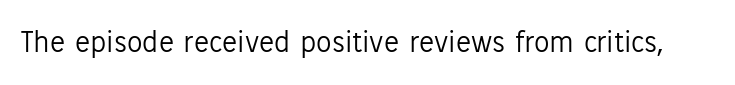
The passage shown is typeset with a sans-serif family. A roman cut, with each character standing at attention. The strip under each line holds only bare page. Caption: face not bold, strokes unweighted.
